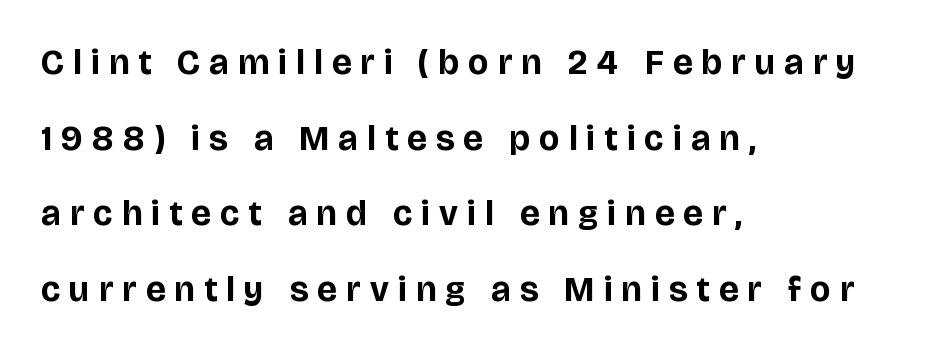
{"serif": "no", "italic": "no", "bold": "yes", "weight": "bold", "width": "normal", "stroke_contrast": "low", "x_height": "large", "monospaced": "no", "underline": "no", "align": "left", "line_spacing": "loose", "line_spacing_ratio": 2.16, "letter_spacing": "wide", "letter_spacing_em": 0.27, "glyph_px": 35}
